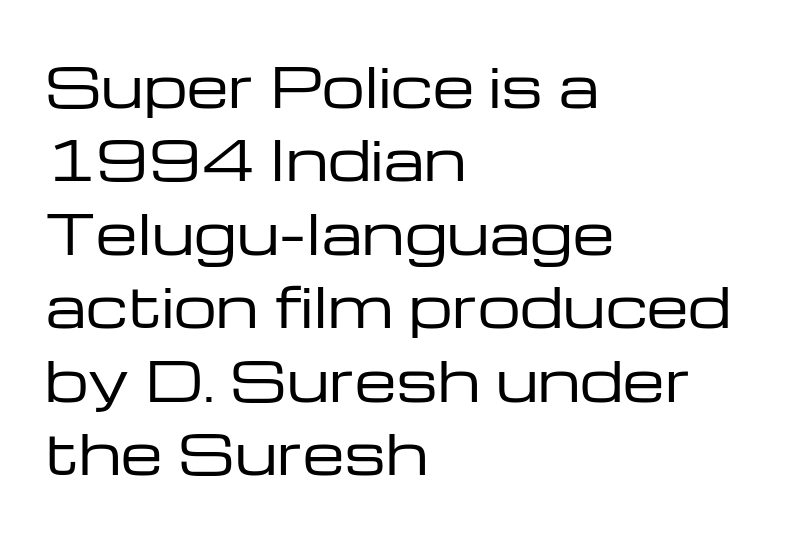
Every row of glyphs begins at an identical x-position on the left. You could not count columns in this text — the font is proportionally spaced. Just letters on the line, the space beneath them empty. The characters display no serif detailing; their extremities are plain. The typography opts for an upright posture over an oblique one.
